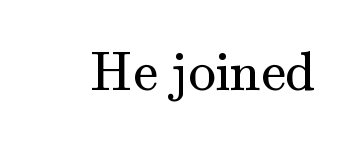
{"serif": "yes", "italic": "no", "bold": "no", "weight": "regular", "width": "normal", "stroke_contrast": "medium", "x_height": "small", "monospaced": "no", "underline": "no", "letter_spacing": "normal", "letter_spacing_em": 0.0, "glyph_px": 55}
